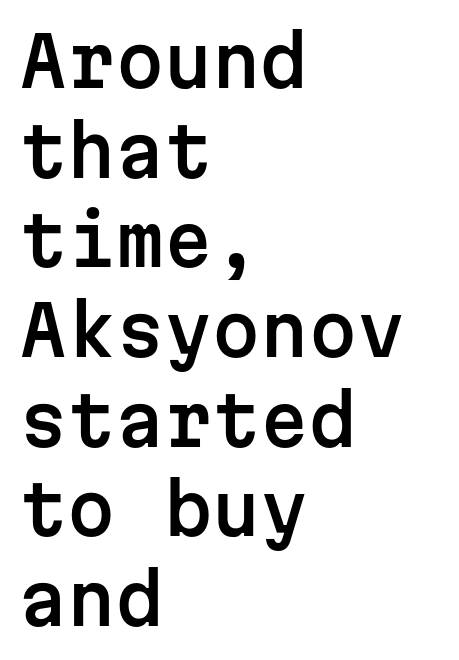
The image shows 69 px sans-serif type, upright, monospaced; set left-aligned, normal line spacing (1.3x), normal letter spacing, not underlined; low stroke contrast and a medium x-height.
